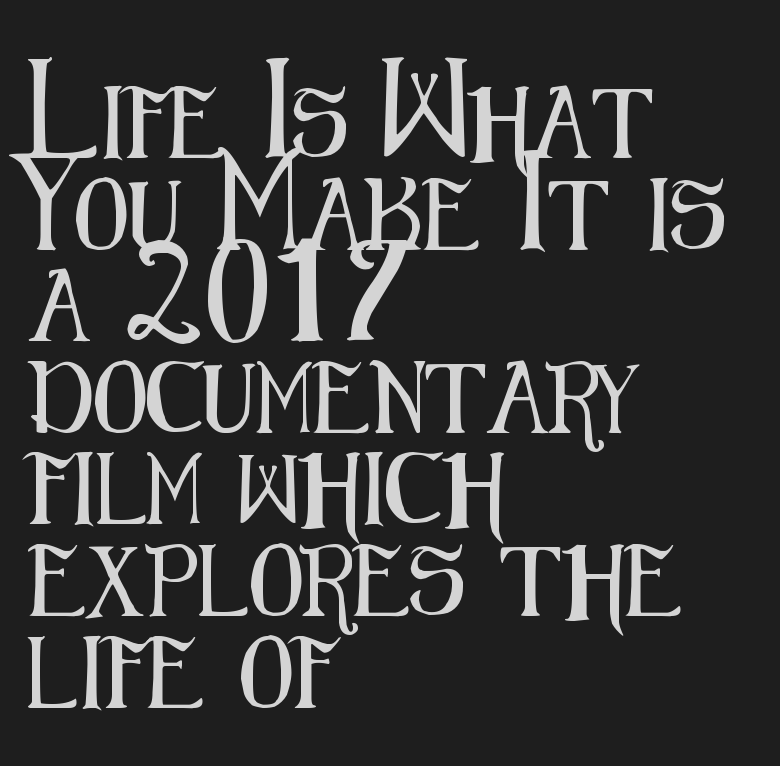
Q: Is the text italic (slanted)? A: No, it is upright.
Q: Is the text underlined? A: No.
Q: How is the paragraph aligned? A: Left-aligned.
Q: Is the spacing between letters normal or unusually wide? A: Normal.
Q: Is the spacing between lines tight, normal or loose? A: Normal.
Q: Width (condensed, normal, or wide)? A: Condensed.
Q: Stroke contrast? A: Medium.
Q: x-height? A: Medium.
Q: Monospaced? A: No.
